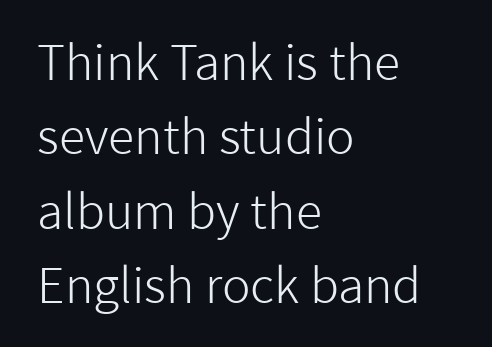
The image shows 48 px light sans-serif type, upright; set left-aligned, normal line spacing (1.55x), normal letter spacing, not underlined; low stroke contrast and a medium x-height.
